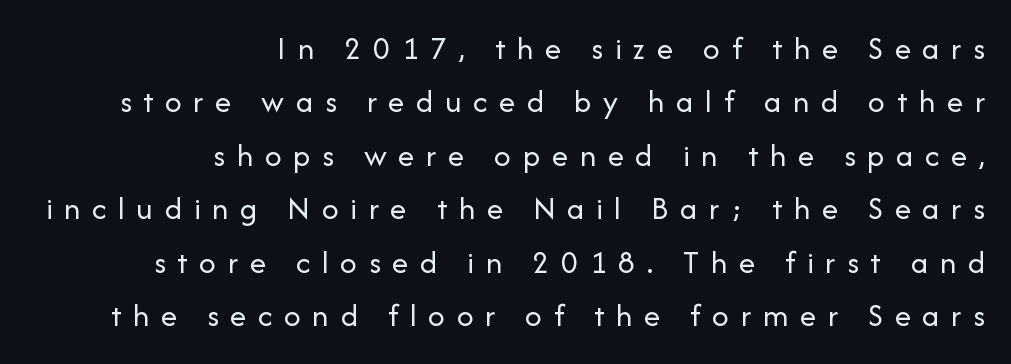
The image shows 33 px regular-weight sans-serif type, upright; set right-aligned, normal line spacing (1.62x), unusually wide letter spacing (+0.35 em), not underlined; low stroke contrast and a medium x-height.
